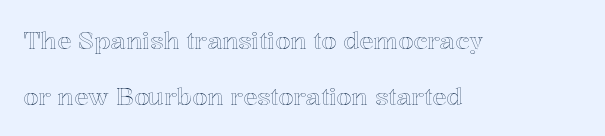
The passage shown stacks its lines with a broad gap. A roman cut, with each character standing at attention. What stands out about the letter spacing? Nothing — it is the standard amount. Reading down the block, your eye returns to a fixed left position each line. Clear beneath every line of the passage.
